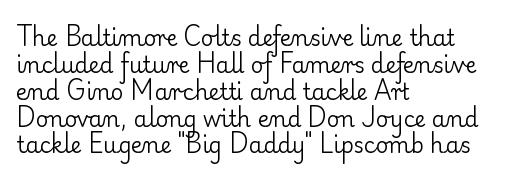
Honestly, the letter spacing is just normal — you wouldn't notice it. A student would call this left alignment; a typographer would say flush left, rag right. The font sits on the lighter half of the weight spectrum, regular included. Just letters on the line, the space beneath them empty.
